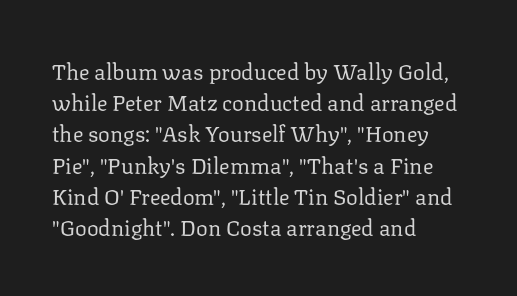
Every row of glyphs begins at an identical x-position on the left. The typesetting does not lean heavy: it is not bold. One glance says typical: line gaps are just what's usual. Underlining? Definitely not there.
